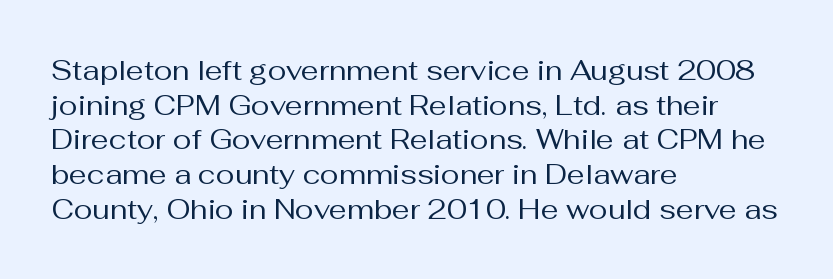
Reading down the block, your eye returns to a fixed left position each line. Compared with a typical body face, this is equally light or lighter still. Honestly, the letter spacing is just normal — you wouldn't notice it. Rendered with straight, roman letterforms. The rendering shows plain stroke endings on the letterforms — a sans-serif design.
